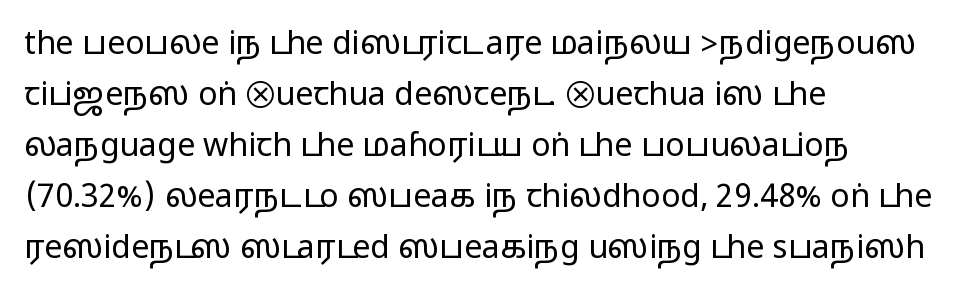
Q: Is the text italic (slanted)? A: No, it is upright.
Q: Is the typeface a serif or a sans-serif typeface? A: Sans-serif.
Q: Is the text underlined? A: No.
Q: How is the paragraph aligned? A: Left-aligned.
Q: Is the spacing between letters normal or unusually wide? A: Normal.
Q: Is the spacing between lines tight, normal or loose? A: Normal.
Q: Width (condensed, normal, or wide)? A: Wide.
Q: Stroke contrast? A: Medium.
Q: Monospaced? A: No.
